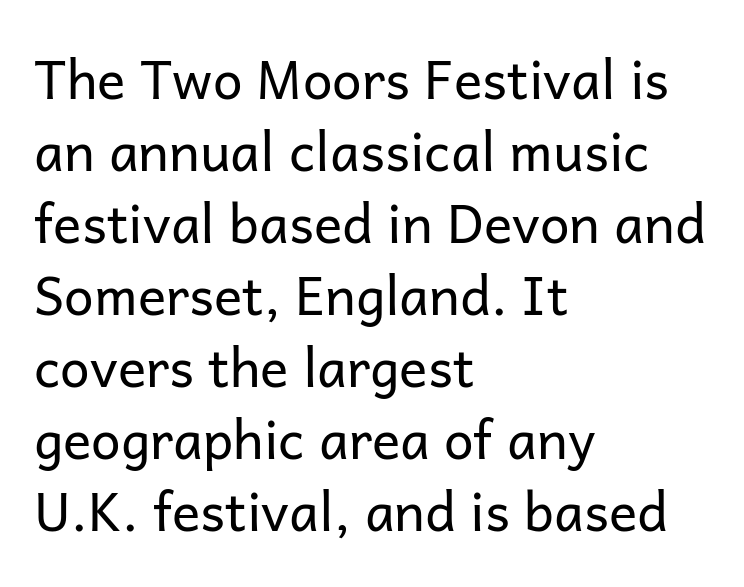
{"serif": "no", "italic": "no", "bold": "no", "weight": "regular", "width": "normal", "stroke_contrast": "low", "x_height": "medium", "monospaced": "no", "underline": "no", "align": "left", "line_spacing": "normal", "line_spacing_ratio": 1.36, "letter_spacing": "normal", "letter_spacing_em": 0.0, "glyph_px": 53}
